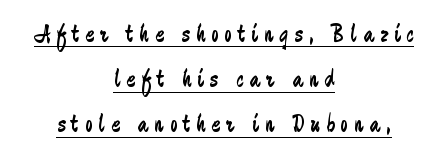
{"bold": "no", "underline": "yes", "align": "center", "line_spacing_ratio": 1.74, "letter_spacing": "wide", "letter_spacing_em": 0.24, "glyph_px": 26}
